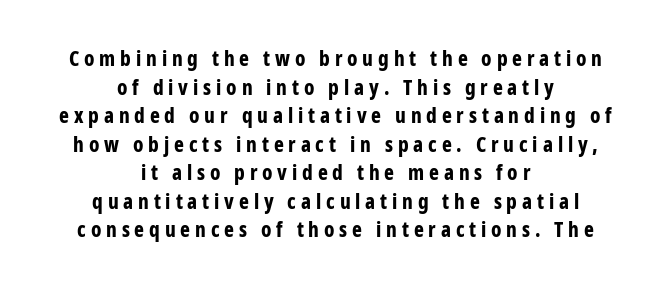
Q: Is the text bold? A: Yes.
Q: Is the text italic (slanted)? A: No, it is upright.
Q: Is the text underlined? A: No.
Q: How is the paragraph aligned? A: Centered.
Q: Is the spacing between letters normal or unusually wide? A: Unusually wide.
Q: Is the spacing between lines tight, normal or loose? A: Normal.
